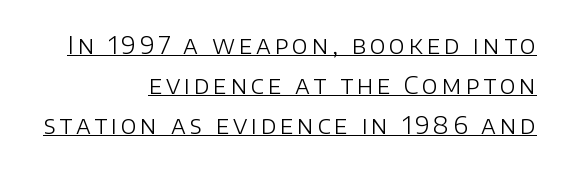
Posture: vertical. The passage shown stacks its lines at a standard gap. The letters look calm and open, with moderate or lighter stems. Underline: present. Is the block centered? No — it sits flush against the right margin.
